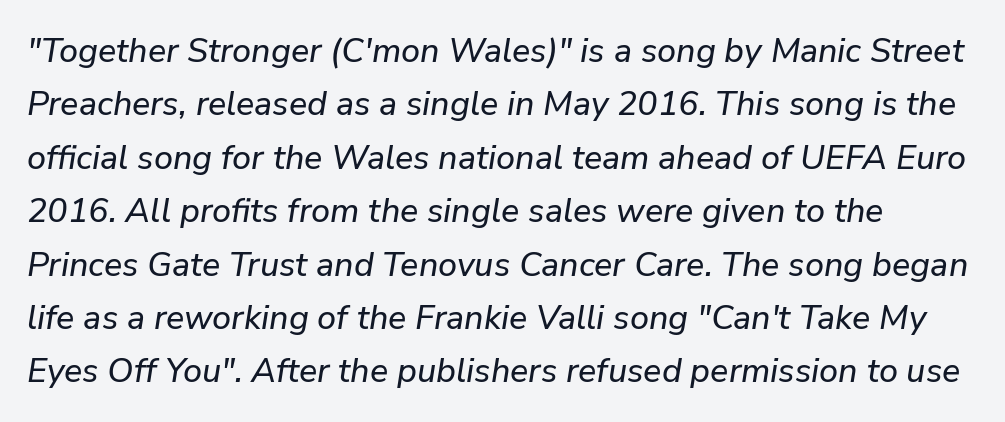
Bare-footed words on every line. The tracking reads as untouched default to a designer's eye. There's an unmistakable incline to the writing here. The vertical gap from one line to the next is medium. Character widths vary here, with narrow letters taking less room than wide ones.
